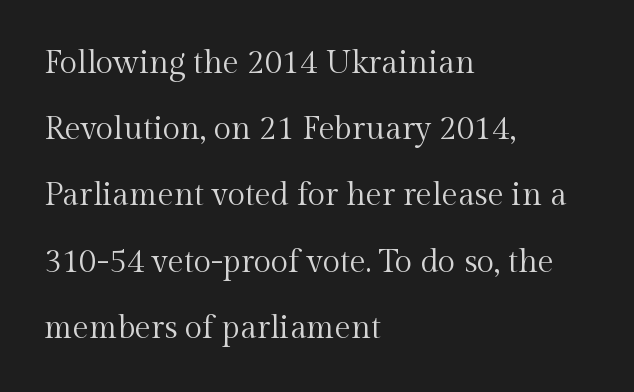
{"serif": "yes", "italic": "no", "bold": "no", "weight": "regular", "width": "normal", "x_height": "medium", "monospaced": "no", "underline": "no", "align": "left", "line_spacing": "loose", "line_spacing_ratio": 2.07, "letter_spacing": "normal", "letter_spacing_em": 0.0, "glyph_px": 32}
